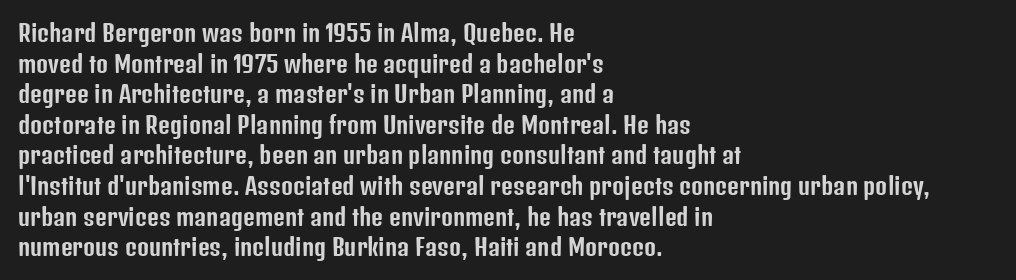
Q: Is the text italic (slanted)? A: No, it is upright.
Q: Is the text underlined? A: No.
Q: How is the paragraph aligned? A: Left-aligned.
Q: Is the spacing between letters normal or unusually wide? A: Normal.
Q: Is the spacing between lines tight, normal or loose? A: Normal.
